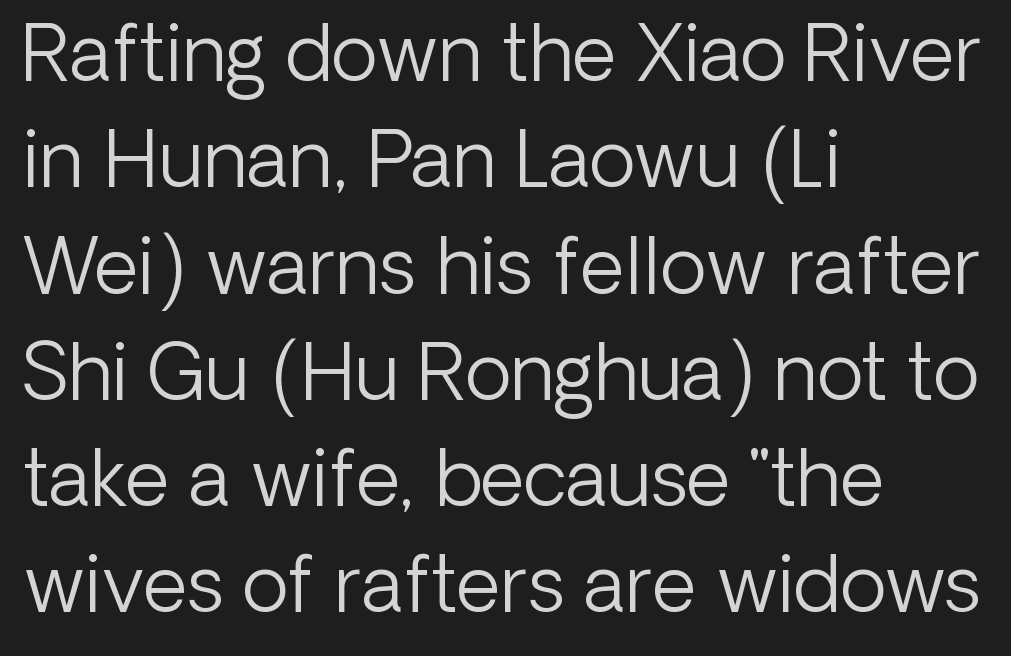
{"serif": "no", "italic": "no", "bold": "no", "weight": "light", "width": "normal", "stroke_contrast": "low", "x_height": "medium", "monospaced": "no", "underline": "no", "align": "left", "line_spacing": "normal", "line_spacing_ratio": 1.38, "letter_spacing": "normal", "letter_spacing_em": 0.0, "glyph_px": 77}
